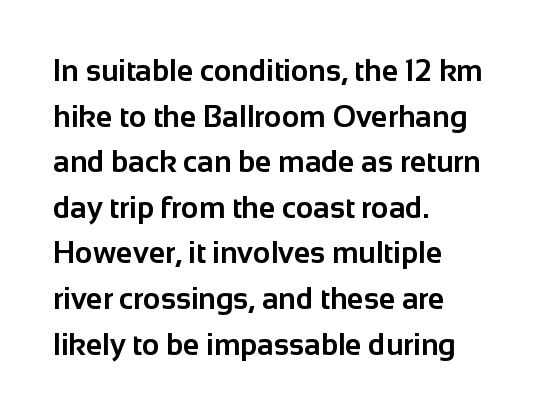
Each word holds together tightly as a unit, with standard inter-letter gaps. If you measured baseline to baseline, you'd find a middling distance. Visually the block forms a straight wall on the left and a jagged coastline on the right. Caption: bold face, heavy strokes. Do the characters align in a grid? No, the font is proportional.
